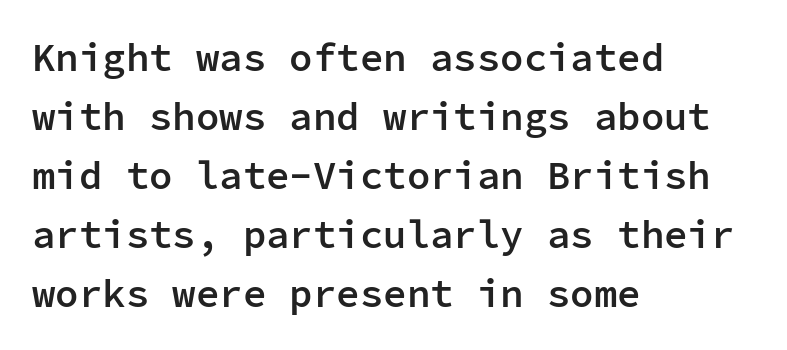
Glyph-to-glyph distance matches everyday printed text. Compared with typical paragraphs, the rows here are spaced about the same. Moderately thickened strokes mark this as semibold type. Bare-footed words on every line.
